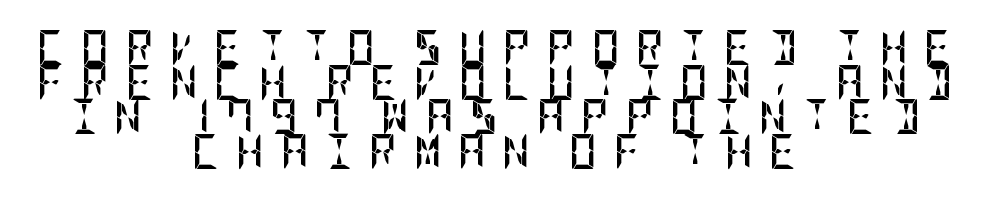
Q: Is the text bold? A: Yes.
Q: Is the text italic (slanted)? A: No, it is upright.
Q: Is the typeface a serif or a sans-serif typeface? A: Sans-serif.
Q: Is the text underlined? A: No.
Q: How is the paragraph aligned? A: Centered.
Q: Is the spacing between letters normal or unusually wide? A: Unusually wide.
Q: Is the spacing between lines tight, normal or loose? A: Tight.
Q: Width (condensed, normal, or wide)? A: Condensed.
Q: Stroke contrast? A: Low.
Q: x-height? A: Large.
